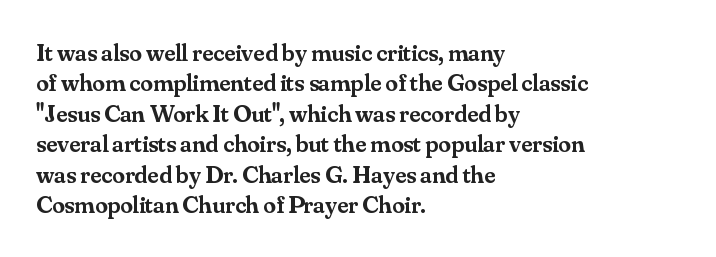
This is moderately heavy type, rendered in semibold. The lines are quadded left. The words here are not underlined. Look at the tracking — it's just the regular setting, nothing added. No italicization has been applied; the sample stays upright.
